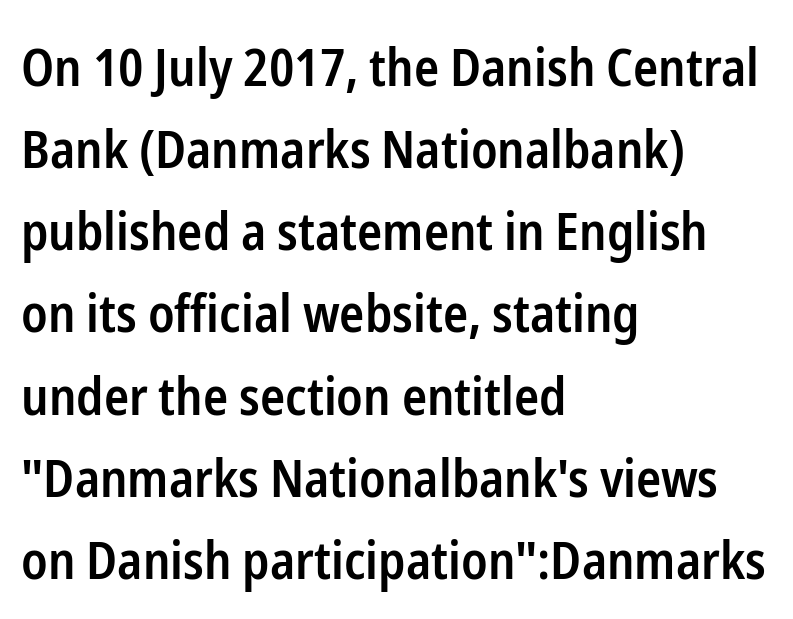
Q: Is the text bold? A: Semi-bold.
Q: Is the text italic (slanted)? A: No, it is upright.
Q: Is the typeface a serif or a sans-serif typeface? A: Sans-serif.
Q: Is the text underlined? A: No.
Q: How is the paragraph aligned? A: Left-aligned.
Q: Is the spacing between letters normal or unusually wide? A: Normal.
Q: Is the spacing between lines tight, normal or loose? A: Normal.
Q: Width (condensed, normal, or wide)? A: Condensed.
Q: Stroke contrast? A: Low.
Q: x-height? A: Medium.
Q: Monospaced? A: No.
